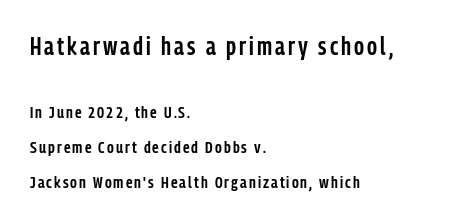
The image shows 25 px text type, upright; set left-aligned, loose line spacing (2.05x), not underlined; the first (top) block is 1.47x larger.
